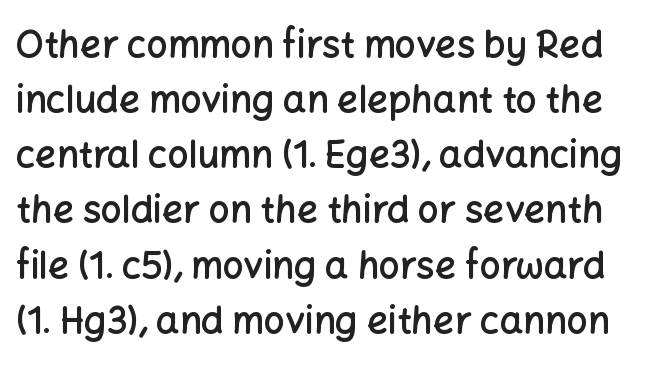
Q: Is the text bold? A: Semi-bold.
Q: Is the text italic (slanted)? A: No, it is upright.
Q: Is the typeface a serif or a sans-serif typeface? A: Sans-serif.
Q: Is the text underlined? A: No.
Q: Is the spacing between letters normal or unusually wide? A: Normal.
Q: Is the spacing between lines tight, normal or loose? A: Normal.
Q: Width (condensed, normal, or wide)? A: Normal.
Q: Stroke contrast? A: Low.
Q: x-height? A: Medium.
Q: Monospaced? A: No.
